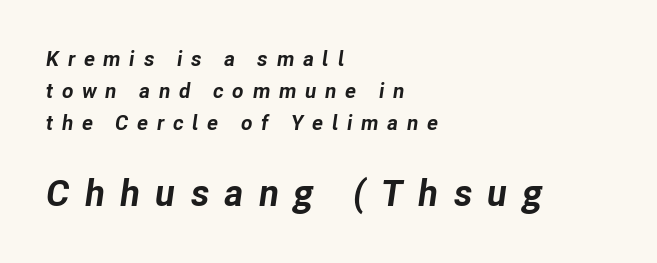
The more generous point size was reserved for the lower chunk. You can tell it's italic because the verticals aren't actually vertical. Glyph-to-glyph distance is far greater than everyday printed text. Where is the straight margin? On the left. Strong, thick strokes mark this as bold type. Decoration check: the copy has no underline.
